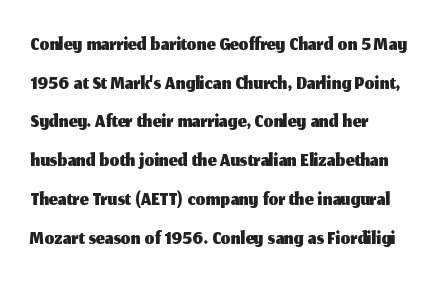
These lines sit exactly where default settings would place them. Posture: upright roman. To sum up the face: it is a sans, with no serifs. Clear beneath every line of the passage. The rendering uses natural spacing where letterforms have individual widths. This rendering leaves character spacing at its baseline value.
